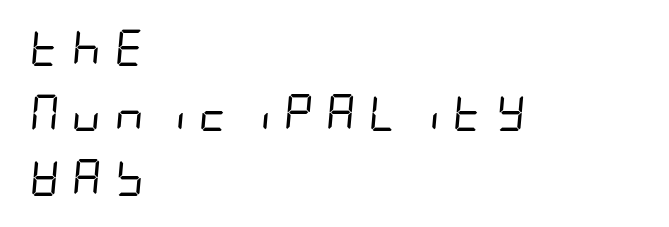
Q: Is the text bold? A: No.
Q: Is the text italic (slanted)? A: Yes, it leans right by about 5 degrees.
Q: Is the text underlined? A: No.
Q: How is the paragraph aligned? A: Left-aligned.
Q: Is the spacing between letters normal or unusually wide? A: Unusually wide.
Q: Width (condensed, normal, or wide)? A: Condensed.
Q: Stroke contrast? A: Low.
Q: x-height? A: Large.
